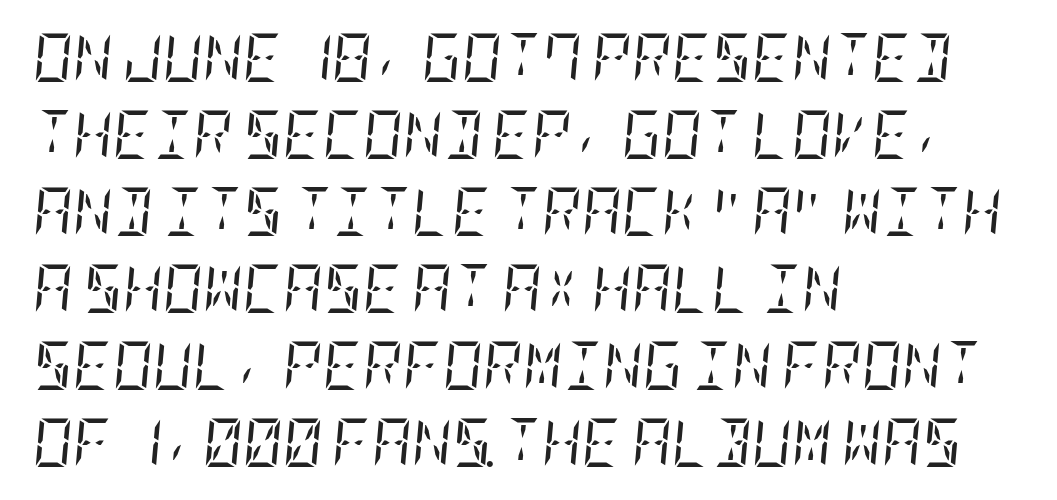
Q: Is the text bold? A: No.
Q: Is the text italic (slanted)? A: Yes, it leans right by about 5 degrees.
Q: Is the typeface a serif or a sans-serif typeface? A: Serif.
Q: Is the text underlined? A: No.
Q: How is the paragraph aligned? A: Left-aligned.
Q: Is the spacing between letters normal or unusually wide? A: Normal.
Q: Is the spacing between lines tight, normal or loose? A: Normal.
Q: Width (condensed, normal, or wide)? A: Condensed.
Q: Stroke contrast? A: Low.
Q: x-height? A: Large.
